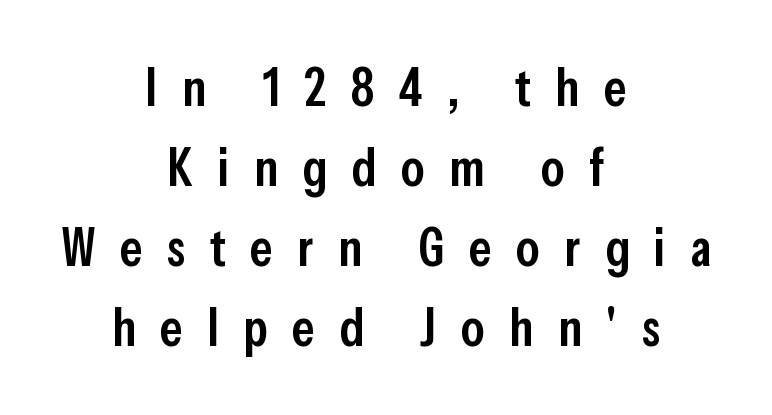
{"serif": "no", "italic": "no", "bold": "semi", "weight": "semibold", "width": "condensed", "stroke_contrast": "low", "x_height": "medium", "monospaced": "no", "underline": "no", "align": "center", "line_spacing": "normal", "line_spacing_ratio": 1.51, "letter_spacing": "wide", "letter_spacing_em": 0.46, "glyph_px": 53}
